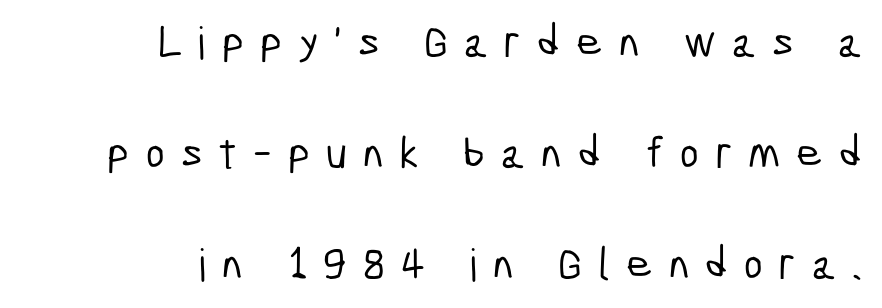
The image shows 45 px condensed sans-serif type; set right-aligned, loose line spacing (2.47x), unusually wide letter spacing (+0.36 em), not underlined; low stroke contrast and a medium x-height.
